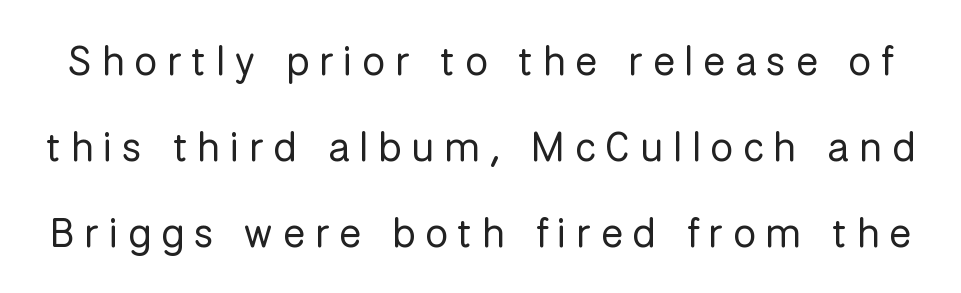
The vertical gap from one line to the next is large. The horizontal fit of the characters is loose and conspicuously gappy. You could not count columns in this text — the font is proportionally spaced. Stroke terminals: plain, sans-serif. Posture: straight, roman, zero tilt.
